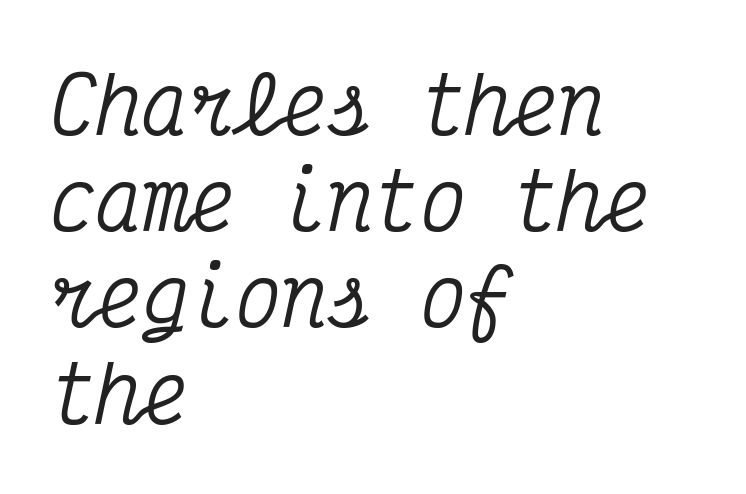
Q: Is the text italic (slanted)? A: Yes, it leans right by about 12 degrees.
Q: Is the typeface a serif or a sans-serif typeface? A: Serif.
Q: Is the text underlined? A: No.
Q: How is the paragraph aligned? A: Left-aligned.
Q: Is the spacing between letters normal or unusually wide? A: Normal.
Q: Is the spacing between lines tight, normal or loose? A: Normal.
Q: Width (condensed, normal, or wide)? A: Condensed.
Q: Stroke contrast? A: Medium.
Q: x-height? A: Medium.
Q: Monospaced? A: Yes.
